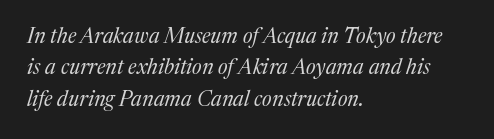
The image shows 21 px text type, italic (leaning right); set left-aligned, normal line spacing (1.5x), normal letter spacing, not underlined.
